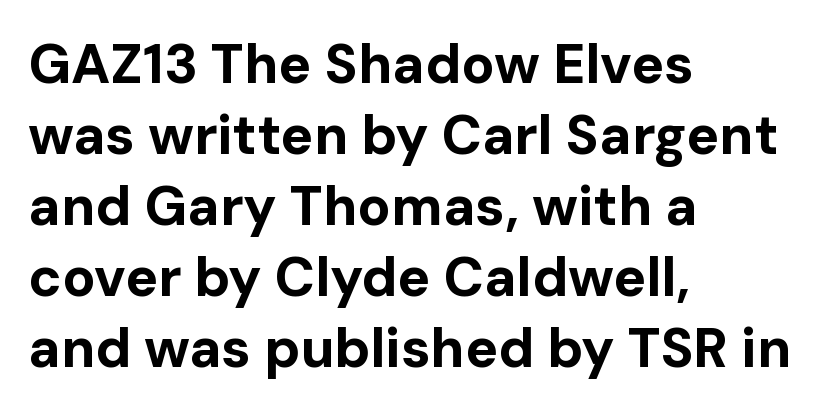
{"serif": "no", "italic": "no", "bold": "yes", "weight": "bold", "width": "normal", "stroke_contrast": "low", "x_height": "medium", "monospaced": "no", "underline": "no", "align": "left", "line_spacing": "normal", "line_spacing_ratio": 1.29, "letter_spacing": "normal", "letter_spacing_em": 0.0, "glyph_px": 55}
